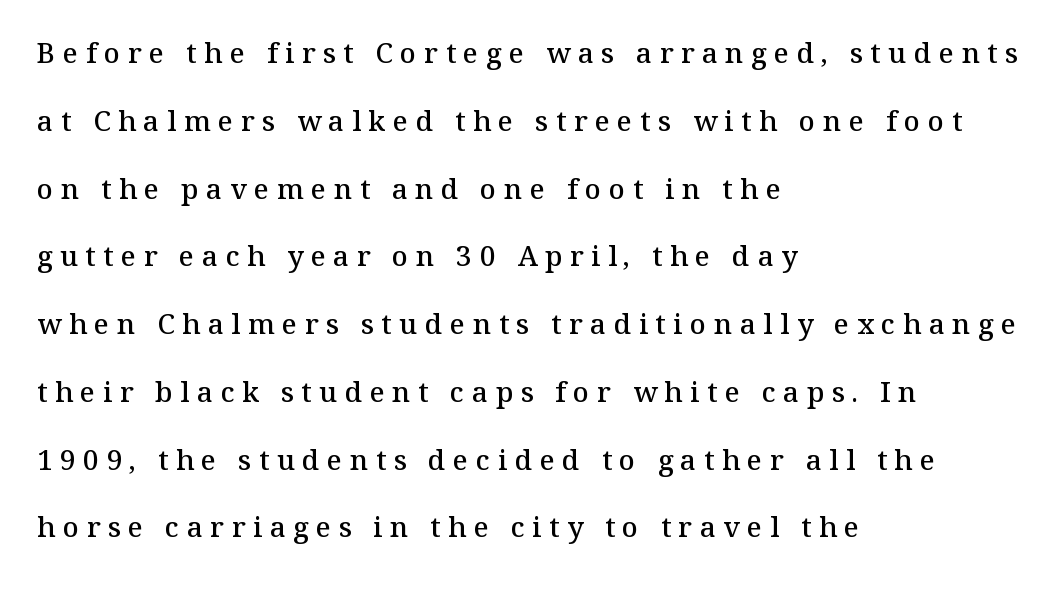
{"serif": "yes", "italic": "no", "bold": "semi", "weight": "semibold", "width": "normal", "stroke_contrast": "medium", "x_height": "medium", "monospaced": "no", "underline": "no", "align": "left", "line_spacing": "loose", "line_spacing_ratio": 2.42, "letter_spacing": "wide", "letter_spacing_em": 0.27, "glyph_px": 28}
